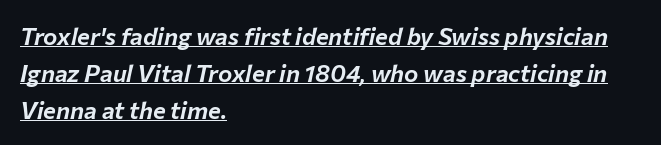
Q: Is the text italic (slanted)? A: Yes, it leans right by about 12 degrees.
Q: Is the text underlined? A: Yes.
Q: How is the paragraph aligned? A: Left-aligned.
Q: Is the spacing between letters normal or unusually wide? A: Normal.
Q: Is the spacing between lines tight, normal or loose? A: Normal.
